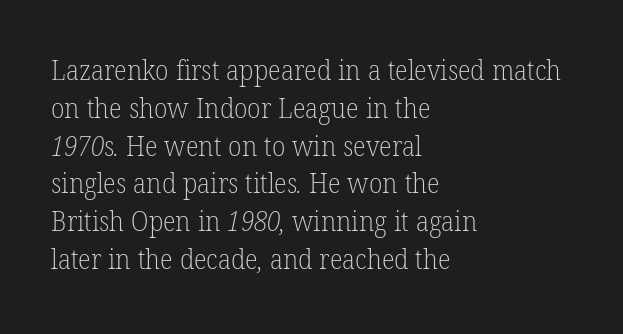
The image shows 27 px text type; set left-aligned, normal line spacing (1.4x), normal letter spacing, not underlined.
